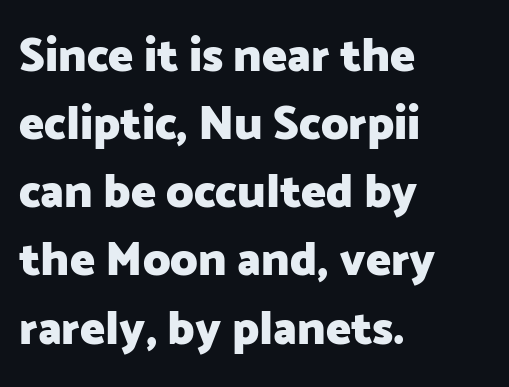
Q: Is the text bold? A: Yes.
Q: Is the text italic (slanted)? A: No, it is upright.
Q: Is the typeface a serif or a sans-serif typeface? A: Sans-serif.
Q: Is the text underlined? A: No.
Q: How is the paragraph aligned? A: Left-aligned.
Q: Is the spacing between letters normal or unusually wide? A: Normal.
Q: Is the spacing between lines tight, normal or loose? A: Normal.
Q: Width (condensed, normal, or wide)? A: Normal.
Q: Stroke contrast? A: Low.
Q: x-height? A: Medium.
Q: Monospaced? A: No.
